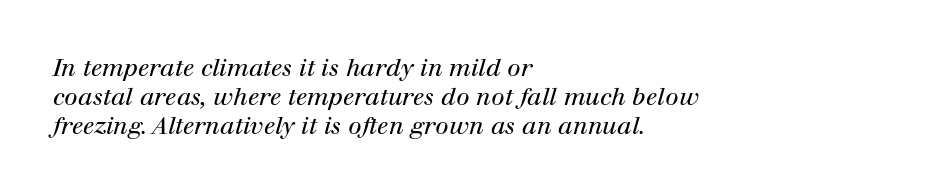
The type is set solid horizontally, with unmodified tracking. The strip under each line holds only bare page. This reads as an unemphasized weight, regular at the heaviest. Line beginnings align vertically; line endings do not. Quick note: italic.
